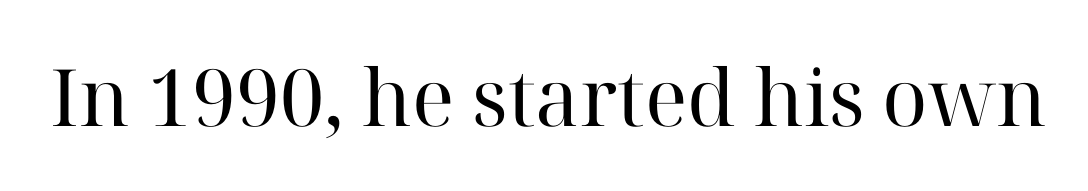
The image shows 79 px regular-weight serif type, upright; set normal letter spacing, not underlined; high stroke contrast and a medium x-height.
